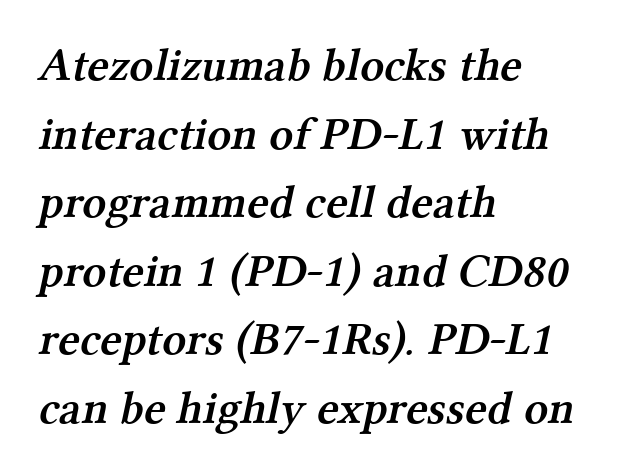
Q: Is the text bold? A: Semi-bold.
Q: Is the typeface a serif or a sans-serif typeface? A: Serif.
Q: Is the text underlined? A: No.
Q: How is the paragraph aligned? A: Left-aligned.
Q: Is the spacing between letters normal or unusually wide? A: Normal.
Q: Is the spacing between lines tight, normal or loose? A: Normal.
Q: Width (condensed, normal, or wide)? A: Normal.
Q: Stroke contrast? A: Medium.
Q: x-height? A: Medium.
Q: Monospaced? A: No.
